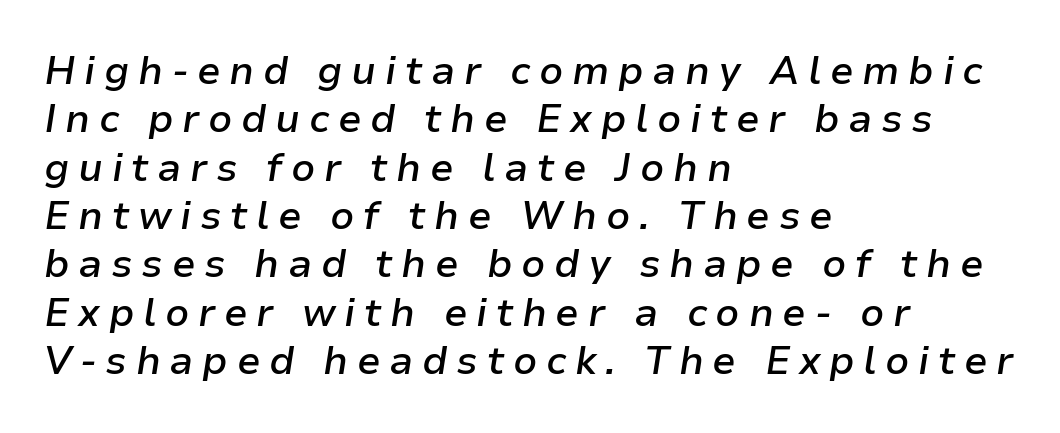
The lines in this sample share a left origin and differ only in where they stop. Here the designer chose a conventional face with non-uniform glyph widths. Nobody drew a line under any word here. Weight: semibold (demi). Here the glyphs are tracked loosely, breaking word shapes into spaced letters.
